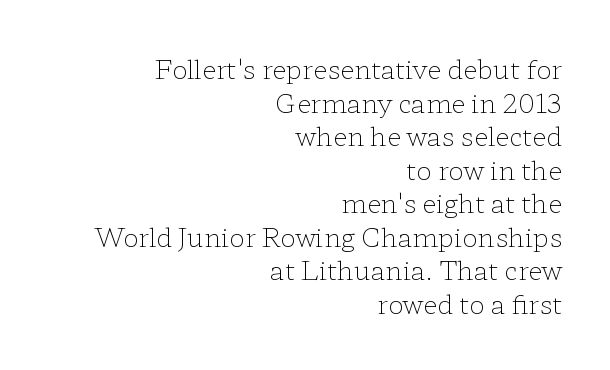
The image shows 26 px text type, upright; set right-aligned, normal line spacing (1.29x), normal letter spacing, not underlined.
